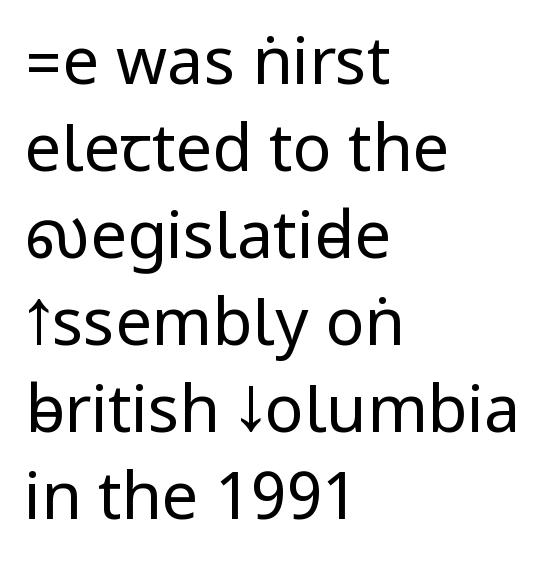
Q: Is the text bold? A: No.
Q: Is the text italic (slanted)? A: No, it is upright.
Q: Is the typeface a serif or a sans-serif typeface? A: Sans-serif.
Q: Is the text underlined? A: No.
Q: How is the paragraph aligned? A: Left-aligned.
Q: Is the spacing between letters normal or unusually wide? A: Normal.
Q: Is the spacing between lines tight, normal or loose? A: Normal.
Q: Width (condensed, normal, or wide)? A: Condensed.
Q: Stroke contrast? A: Low.
